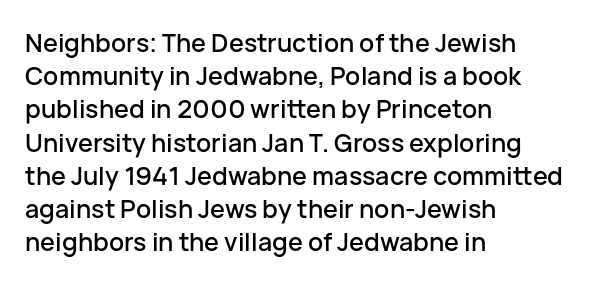
Q: Is the text italic (slanted)? A: No, it is upright.
Q: Is the text underlined? A: No.
Q: How is the paragraph aligned? A: Left-aligned.
Q: Is the spacing between letters normal or unusually wide? A: Normal.
Q: Is the spacing between lines tight, normal or loose? A: Normal.
